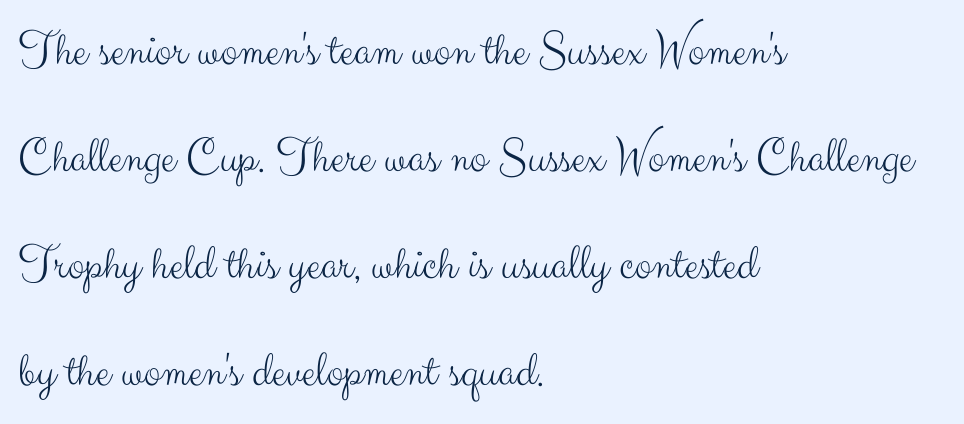
{"serif": "no", "bold": "no", "weight": "light", "width": "normal", "stroke_contrast": "medium", "x_height": "small", "monospaced": "no", "underline": "no", "align": "left", "line_spacing": "loose", "line_spacing_ratio": 2.14, "letter_spacing": "normal", "letter_spacing_em": 0.0, "glyph_px": 50}
